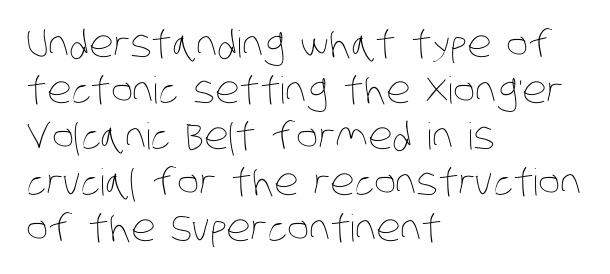
These lines are rendered in a variable-pitch font. Weight: regular or lighter. Between one letter and the next there's only the usual sliver of space. The rag falls on the right side of this text block. Just letters on the line, the space beneath them empty.
